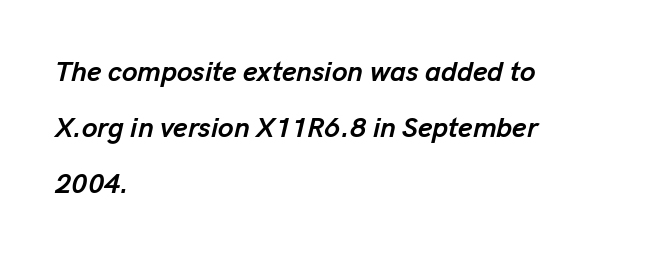
The image shows 28 px semibold type, italic (leaning right); set left-aligned, loose line spacing (2.0x), normal letter spacing, not underlined; low stroke contrast and a medium x-height.
